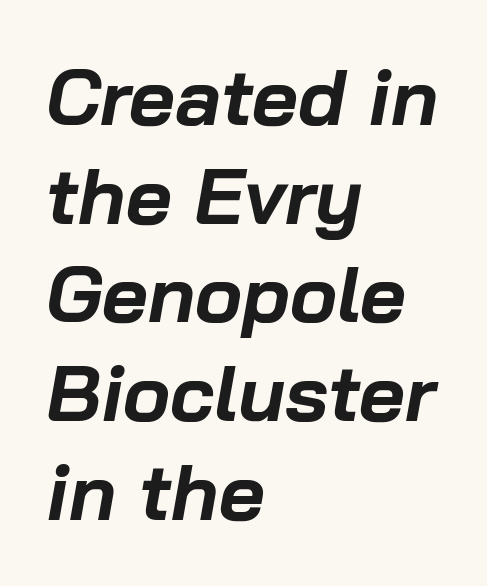
{"italic": "yes", "lean": "right", "slant_degrees": 10, "bold": "yes", "weight": "bold", "width": "normal", "stroke_contrast": "low", "x_height": "medium", "monospaced": "no", "underline": "no", "align": "left", "line_spacing": "normal", "line_spacing_ratio": 1.25, "letter_spacing": "normal", "letter_spacing_em": 0.0, "glyph_px": 79}
